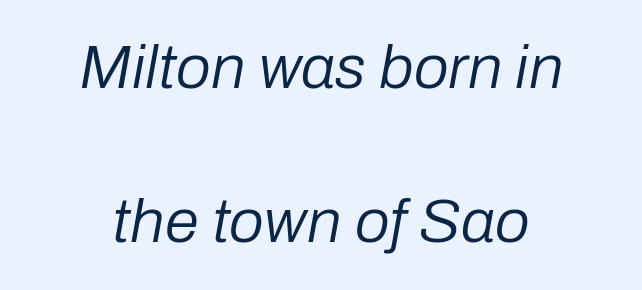
Q: Is the text bold? A: No.
Q: Is the text italic (slanted)? A: Yes, it leans right by about 10 degrees.
Q: Is the text underlined? A: No.
Q: How is the paragraph aligned? A: Centered.
Q: Is the spacing between letters normal or unusually wide? A: Normal.
Q: Is the spacing between lines tight, normal or loose? A: Loose.
Q: Width (condensed, normal, or wide)? A: Normal.
Q: Stroke contrast? A: Low.
Q: x-height? A: Medium.
Q: Monospaced? A: No.
